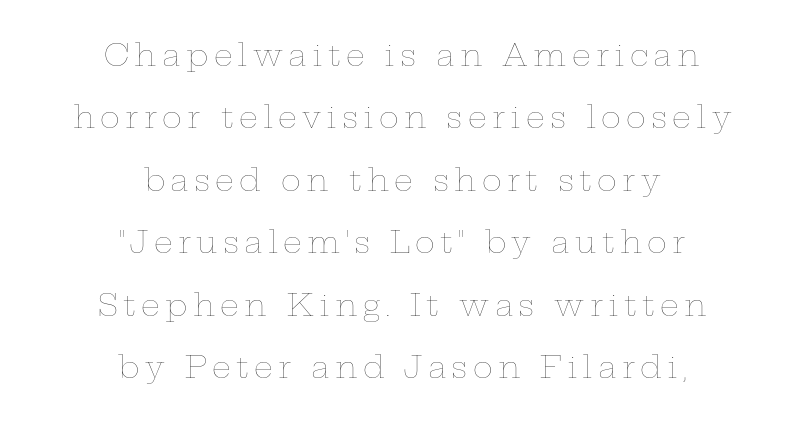
Q: Is the text bold? A: No.
Q: Is the text italic (slanted)? A: No, it is upright.
Q: Is the text underlined? A: No.
Q: How is the paragraph aligned? A: Centered.
Q: Is the spacing between lines tight, normal or loose? A: Loose.
Q: Width (condensed, normal, or wide)? A: Wide.
Q: Stroke contrast? A: Low.
Q: x-height? A: Medium.
Q: Monospaced? A: No.
